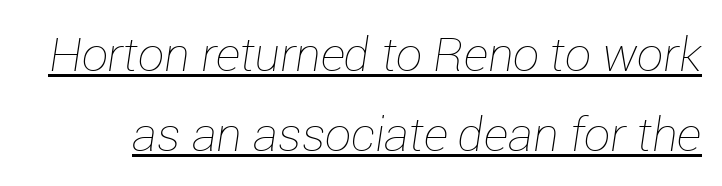
The glyphs are accompanied by a horizontal stroke just below them. Here the designer chose a conventional face with non-uniform glyph widths. Nothing unusual about the tracking: characters are spaced as the font intends. Counters stay open thanks to moderate or lighter strokes. These lines were composed using italics.
